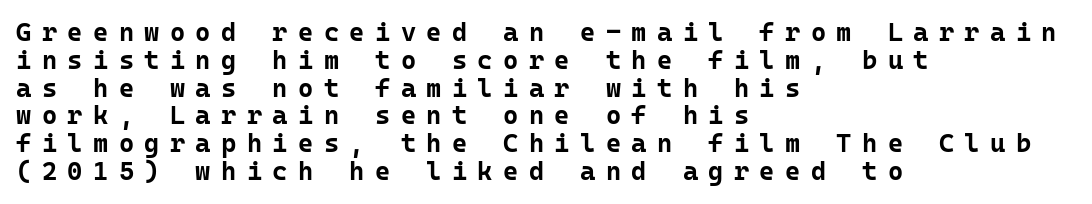
Vertical strokes here are truly vertical. The lines in this sample share a left origin and differ only in where they stop. Check the space under the baseline: it is left empty. The face used here is rendered with a markedly widened letterfit.
